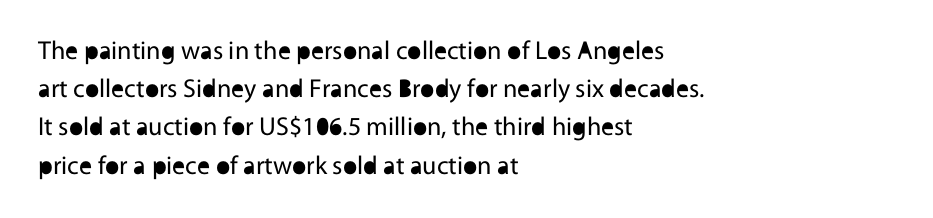
{"italic": "no", "bold": "no", "underline": "no", "align": "left", "line_spacing": "normal", "line_spacing_ratio": 1.47, "letter_spacing": "normal", "letter_spacing_em": 0.0, "glyph_px": 26}
